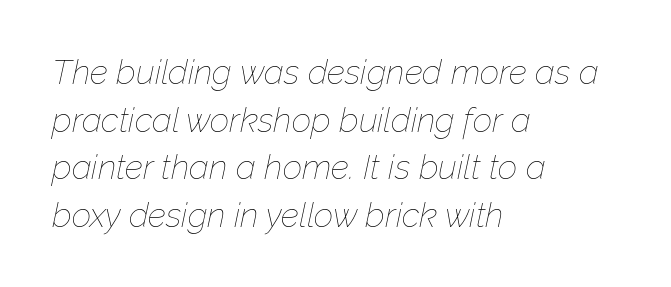
{"italic": "yes", "lean": "right", "slant_degrees": 12, "bold": "no", "weight": "thin", "width": "normal", "stroke_contrast": "low", "x_height": "medium", "monospaced": "no", "underline": "no", "align": "left", "line_spacing": "normal", "line_spacing_ratio": 1.4, "letter_spacing": "normal", "letter_spacing_em": 0.0, "glyph_px": 34}
